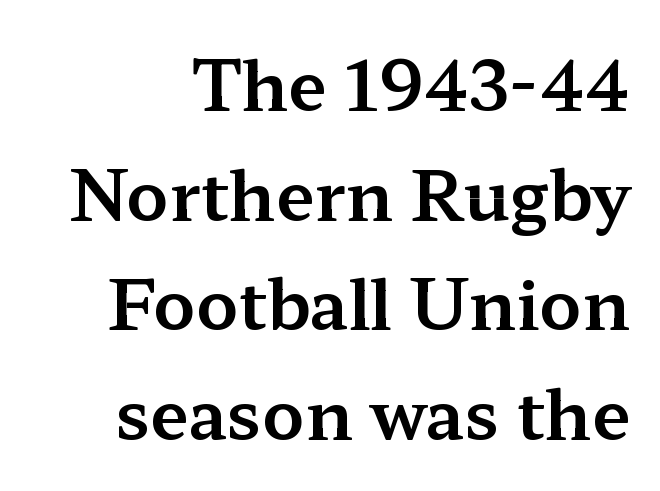
Q: Is the text italic (slanted)? A: No, it is upright.
Q: Is the typeface a serif or a sans-serif typeface? A: Serif.
Q: Is the text underlined? A: No.
Q: Is the spacing between letters normal or unusually wide? A: Normal.
Q: Is the spacing between lines tight, normal or loose? A: Normal.
Q: Width (condensed, normal, or wide)? A: Wide.
Q: Stroke contrast? A: Medium.
Q: x-height? A: Medium.
Q: Monospaced? A: No.
